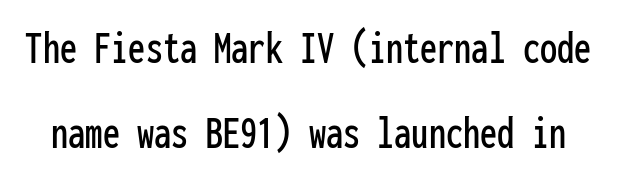
{"serif": "no", "italic": "no", "width": "condensed", "stroke_contrast": "low", "x_height": "medium", "monospaced": "yes", "underline": "no", "line_spacing_ratio": 1.74, "letter_spacing": "normal", "letter_spacing_em": 0.0, "glyph_px": 49}
